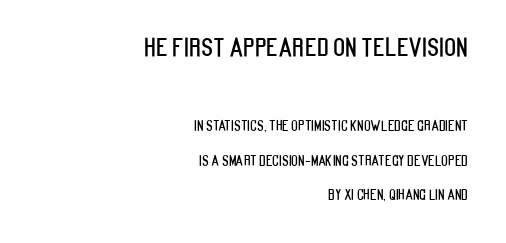
When letters stand straight like this, we call the style roman or upright. Each new line begins a long way beneath the previous one. Line ends are locked; line starts wander. The area under the type is left untouched.
